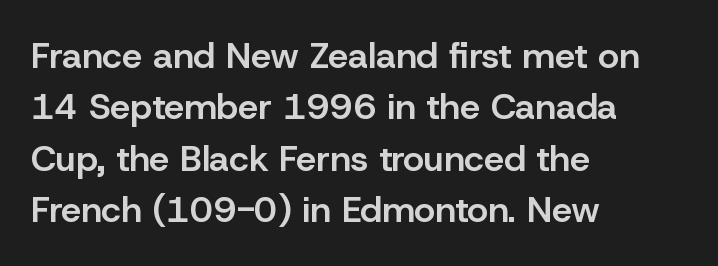
Q: Is the text bold? A: Semi-bold.
Q: Is the text italic (slanted)? A: No, it is upright.
Q: Is the typeface a serif or a sans-serif typeface? A: Sans-serif.
Q: Is the text underlined? A: No.
Q: How is the paragraph aligned? A: Left-aligned.
Q: Is the spacing between letters normal or unusually wide? A: Normal.
Q: Is the spacing between lines tight, normal or loose? A: Normal.
Q: Width (condensed, normal, or wide)? A: Normal.
Q: Stroke contrast? A: Low.
Q: x-height? A: Medium.
Q: Monospaced? A: No.
